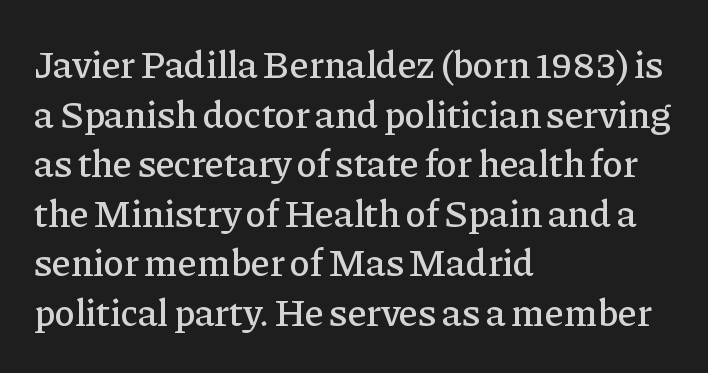
Q: Is the text italic (slanted)? A: No, it is upright.
Q: Is the typeface a serif or a sans-serif typeface? A: Serif.
Q: Is the text underlined? A: No.
Q: How is the paragraph aligned? A: Left-aligned.
Q: Is the spacing between letters normal or unusually wide? A: Normal.
Q: Is the spacing between lines tight, normal or loose? A: Normal.
Q: Width (condensed, normal, or wide)? A: Normal.
Q: Stroke contrast? A: Low.
Q: x-height? A: Medium.
Q: Monospaced? A: No.
